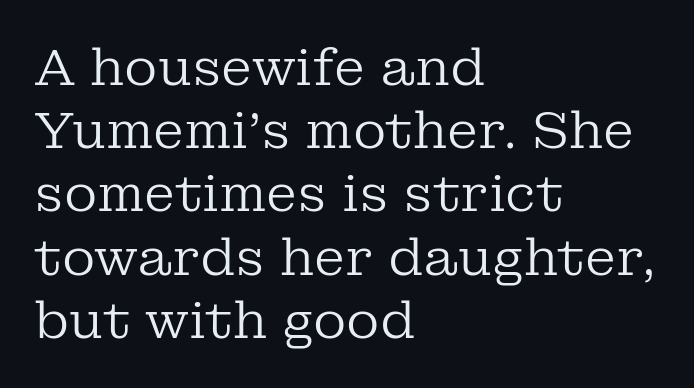
{"serif": "yes", "italic": "no", "bold": "no", "weight": "regular", "width": "normal", "stroke_contrast": "low", "x_height": "medium", "monospaced": "no", "underline": "no", "align": "left", "line_spacing_ratio": 1.24, "letter_spacing": "normal", "letter_spacing_em": 0.0, "glyph_px": 51}
